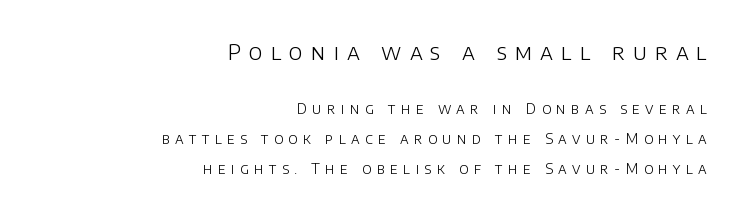
{"italic": "no", "bold": "no", "underline": "no", "align": "right", "line_spacing": "loose", "line_spacing_ratio": 2.12, "letter_spacing": "wide", "letter_spacing_em": 0.38, "larger_block": "first", "size_ratio": 1.5, "glyph_px": 21}
